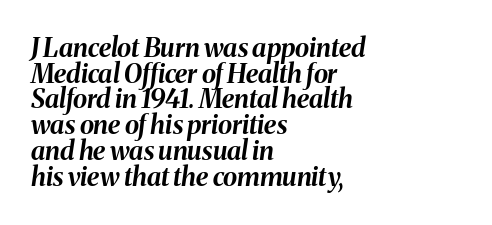
Q: Is the text bold? A: Yes.
Q: Is the text italic (slanted)? A: Yes, it leans right by about 8 degrees.
Q: Is the text underlined? A: No.
Q: How is the paragraph aligned? A: Left-aligned.
Q: Is the spacing between letters normal or unusually wide? A: Normal.
Q: Is the spacing between lines tight, normal or loose? A: Tight.
